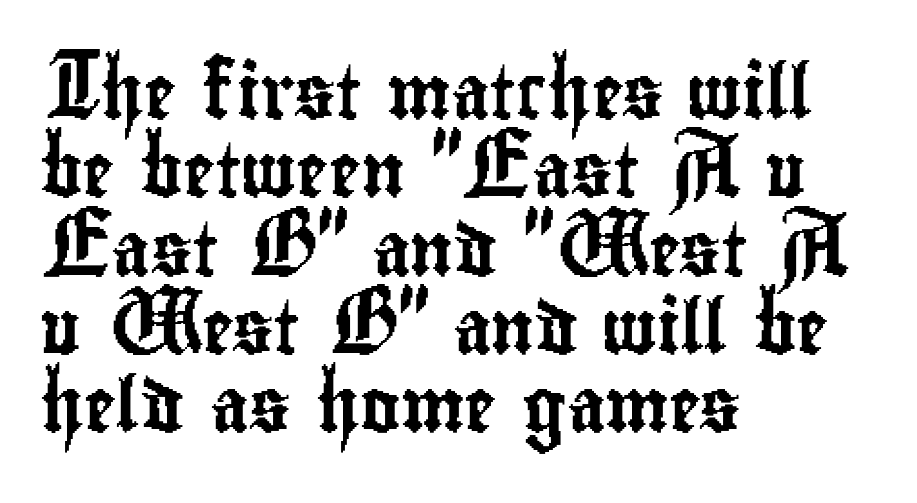
Q: Is the text italic (slanted)? A: No, it is upright.
Q: Is the typeface a serif or a sans-serif typeface? A: Sans-serif.
Q: Is the text underlined? A: No.
Q: How is the paragraph aligned? A: Left-aligned.
Q: Is the spacing between letters normal or unusually wide? A: Normal.
Q: Is the spacing between lines tight, normal or loose? A: Normal.
Q: Width (condensed, normal, or wide)? A: Condensed.
Q: Stroke contrast? A: Low.
Q: x-height? A: Small.
Q: Monospaced? A: No.
